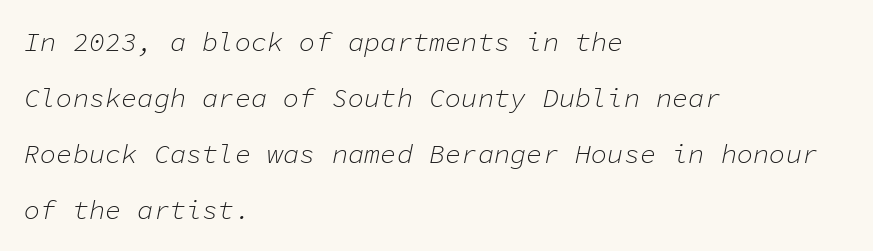
Yep, that's italic — everything's leaning. Only glyphs here, with clear space below each row. Is the type heavy? It reads as light-to-regular instead. The passage shown stacks its lines with a broad gap. The ragged edge is on the right, which tells us the setting is flush left. Spacing between characters is what you'd get straight out of the box.
